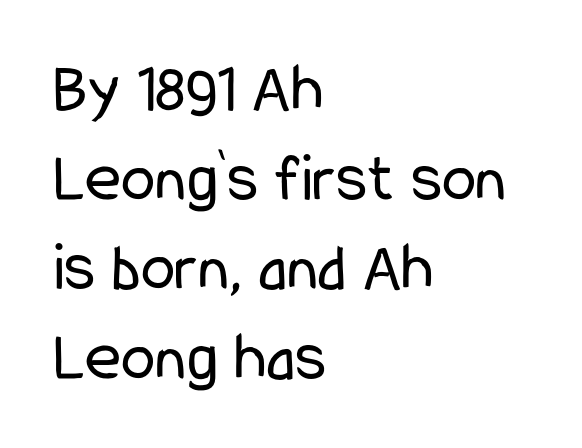
The image shows 69 px regular-weight, condensed sans-serif type, upright; set left-aligned, normal line spacing (1.3x), normal letter spacing, not underlined; low stroke contrast and a medium x-height.
